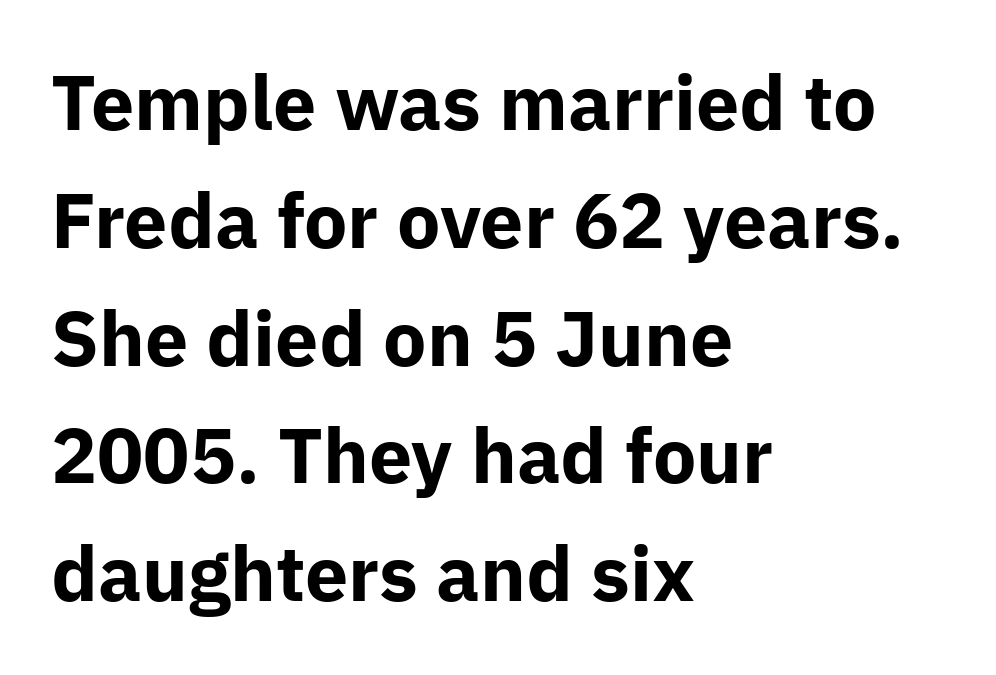
Here the designer chose a conventional face with non-uniform glyph widths. The gaps between neighbouring characters are ordinary and unremarkable. Baseline-to-baseline distance is the conventional proportion of letter height. The zone under the glyphs is completely vacant. Stroke thickness is high; the sample reads as a true bold.
